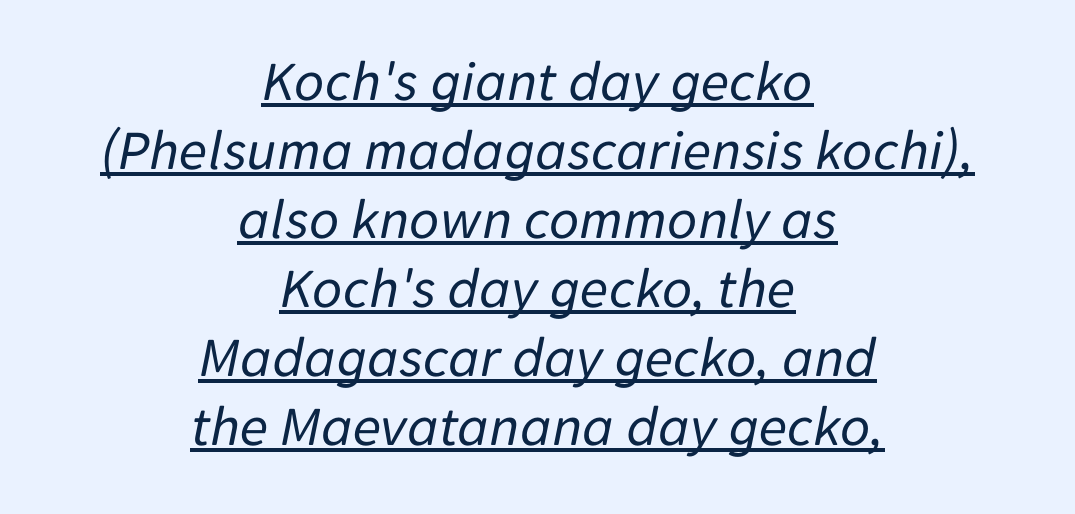
Slant detected: the letters are inclined. This sample is center-justified, so both line endings float freely. Unbolded letterforms with no extra heft. This rendering leaves character spacing at its baseline value.
